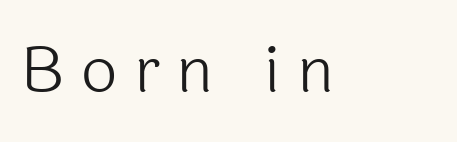
The image shows 64 px light sans-serif type, upright; set unusually wide letter spacing (+0.26 em), not underlined; a medium x-height.
